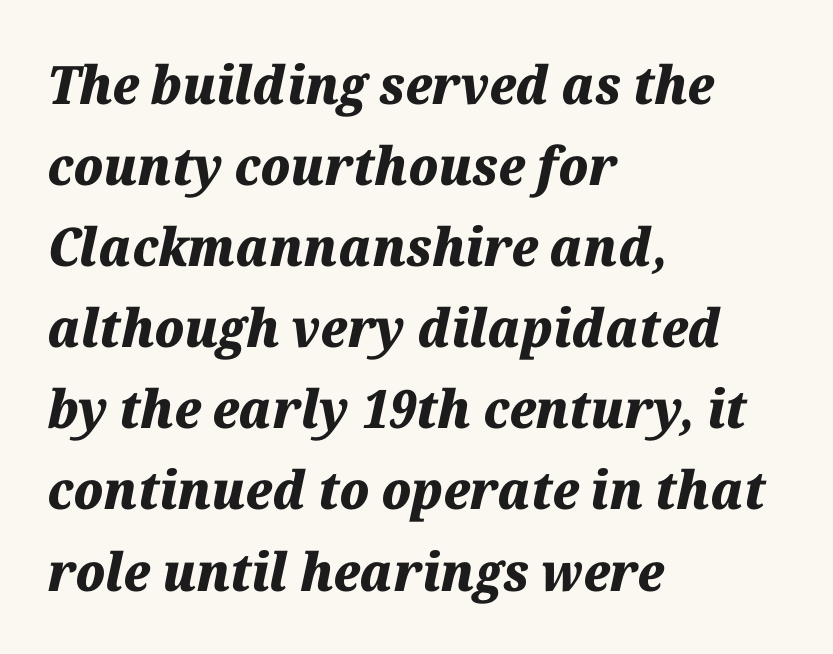
{"italic": "yes", "lean": "right", "slant_degrees": 12, "bold": "yes", "weight": "heavy", "width": "normal", "stroke_contrast": "medium", "x_height": "medium", "monospaced": "no", "underline": "no", "align": "left", "line_spacing": "normal", "line_spacing_ratio": 1.53, "letter_spacing": "normal", "letter_spacing_em": 0.0, "glyph_px": 53}
